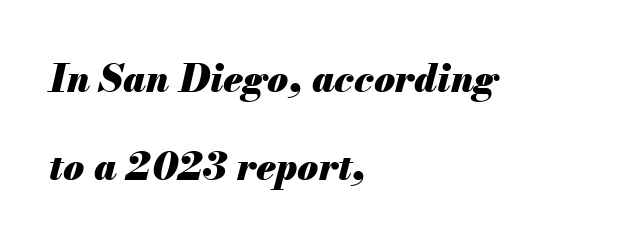
The face used here has a pronounced slope to its letters. This sample uses plain, unmodified letter spacing. Is the type bold? Yes — the strokes are clearly thick and heavy. Compared with a centered layout, this one pins lines to the left instead. How would I describe the line gaps? Wide and relaxed. Each letter keeps its own natural width here, so spacing adapts to shape.
